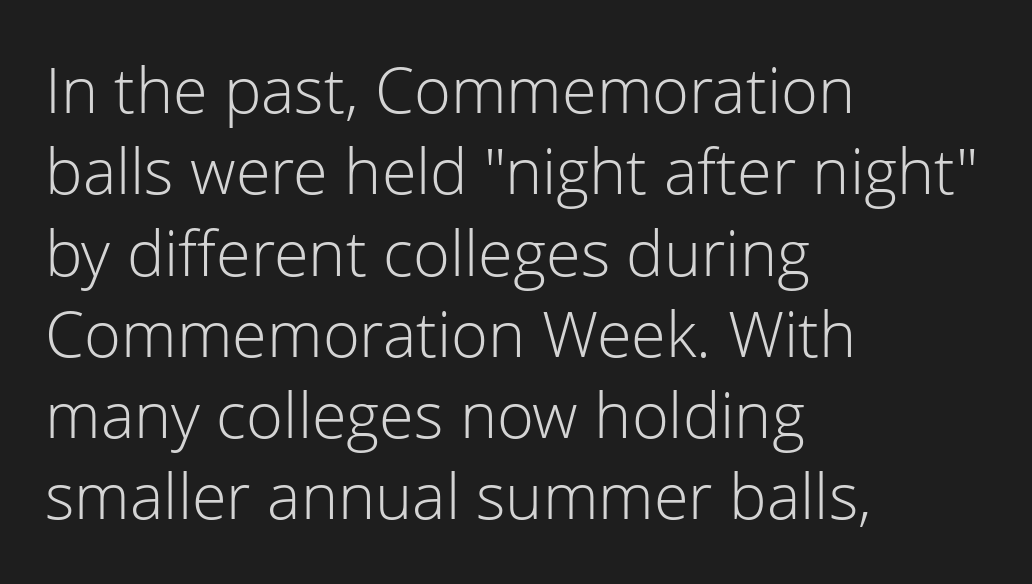
{"serif": "no", "italic": "no", "bold": "no", "weight": "light", "width": "normal", "stroke_contrast": "low", "x_height": "medium", "monospaced": "no", "underline": "no", "align": "left", "line_spacing": "normal", "line_spacing_ratio": 1.29, "letter_spacing": "normal", "letter_spacing_em": 0.0, "glyph_px": 63}
